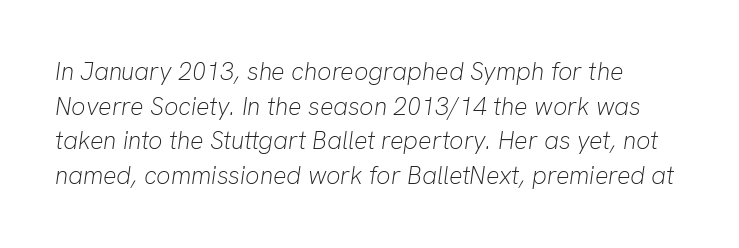
{"italic": "yes", "lean": "right", "slant_degrees": 8, "bold": "no", "underline": "no", "line_spacing": "normal", "line_spacing_ratio": 1.39, "letter_spacing": "normal", "letter_spacing_em": 0.0, "glyph_px": 25}
